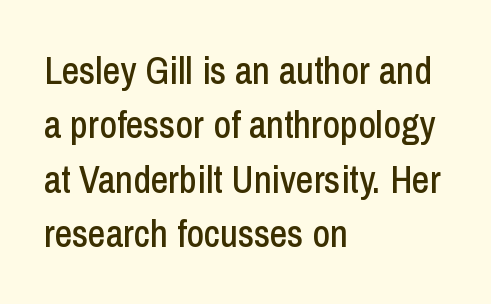
Q: Is the text italic (slanted)? A: No, it is upright.
Q: Is the typeface a serif or a sans-serif typeface? A: Sans-serif.
Q: Is the text underlined? A: No.
Q: How is the paragraph aligned? A: Left-aligned.
Q: Is the spacing between letters normal or unusually wide? A: Normal.
Q: Is the spacing between lines tight, normal or loose? A: Normal.
Q: Width (condensed, normal, or wide)? A: Condensed.
Q: Stroke contrast? A: Low.
Q: x-height? A: Medium.
Q: Monospaced? A: No.
